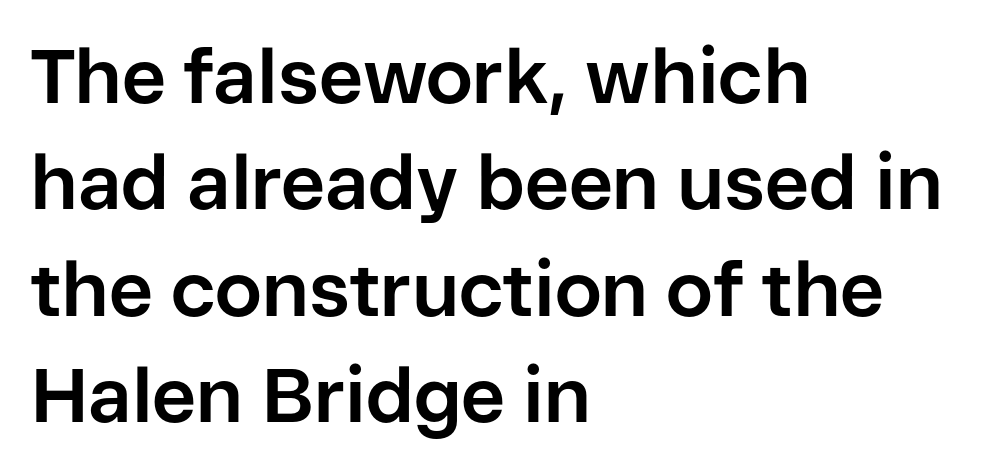
Q: Is the text bold? A: Yes.
Q: Is the text italic (slanted)? A: No, it is upright.
Q: Is the typeface a serif or a sans-serif typeface? A: Sans-serif.
Q: Is the text underlined? A: No.
Q: How is the paragraph aligned? A: Left-aligned.
Q: Is the spacing between letters normal or unusually wide? A: Normal.
Q: Is the spacing between lines tight, normal or loose? A: Normal.
Q: Width (condensed, normal, or wide)? A: Normal.
Q: Stroke contrast? A: Low.
Q: x-height? A: Medium.
Q: Monospaced? A: No.
